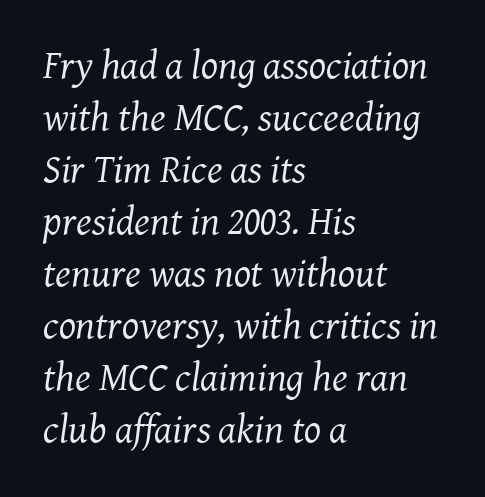
Do the characters align in a grid? No, the font is proportional. These lines are composed in type with serifs. Underline: absent. Is there much room between lines? A standard amount, neither cramped nor airy. These lines stack with their left ends in a neat column.
